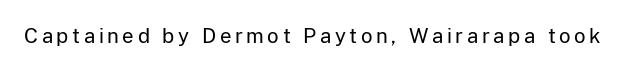
The type sits square on the baseline with zero lean. The strip under each line holds only bare page. Is the stroke heavy? The answer is a plain regular-or-lighter.
